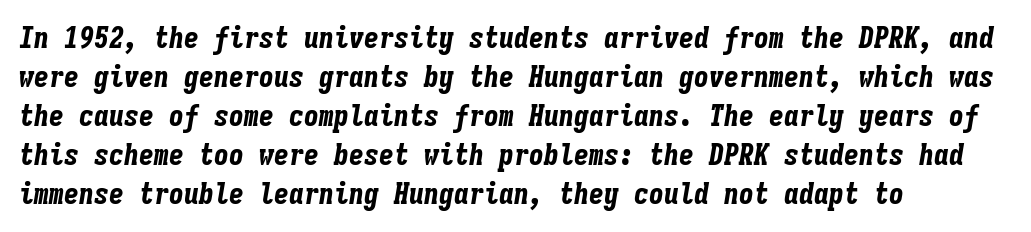
{"italic": "yes", "lean": "right", "slant_degrees": 9, "bold": "yes", "weight": "bold", "width": "condensed", "stroke_contrast": "low", "x_height": "medium", "monospaced": "yes", "underline": "no", "align": "left", "line_spacing": "normal", "line_spacing_ratio": 1.3, "letter_spacing": "normal", "letter_spacing_em": 0.0, "glyph_px": 30}
